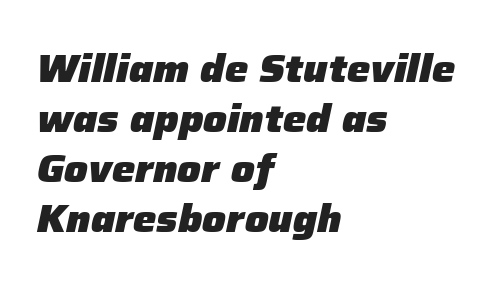
The passage shown is not underscored anywhere. Typesetter's note: full bold, strokes at maximum text heaviness. These lines stack with their left ends in a neat column. In terms of letterspacing, this is plain default setting.
